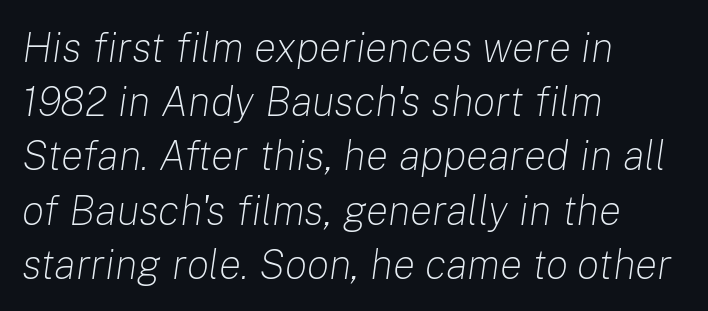
{"italic": "yes", "lean": "right", "slant_degrees": 8, "bold": "no", "weight": "light", "width": "normal", "stroke_contrast": "low", "x_height": "medium", "monospaced": "no", "underline": "no", "align": "left", "line_spacing": "normal", "line_spacing_ratio": 1.29, "letter_spacing": "normal", "letter_spacing_em": 0.0, "glyph_px": 42}
